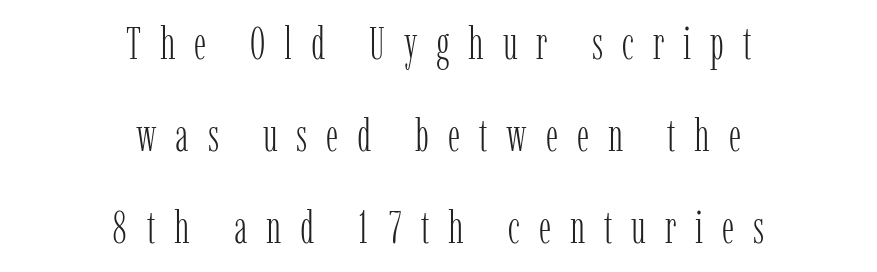
The image shows 45 px light, condensed serif type, upright; set centered, loose line spacing (2.05x), unusually wide letter spacing (+0.42 em), not underlined; low stroke contrast and a medium x-height.
